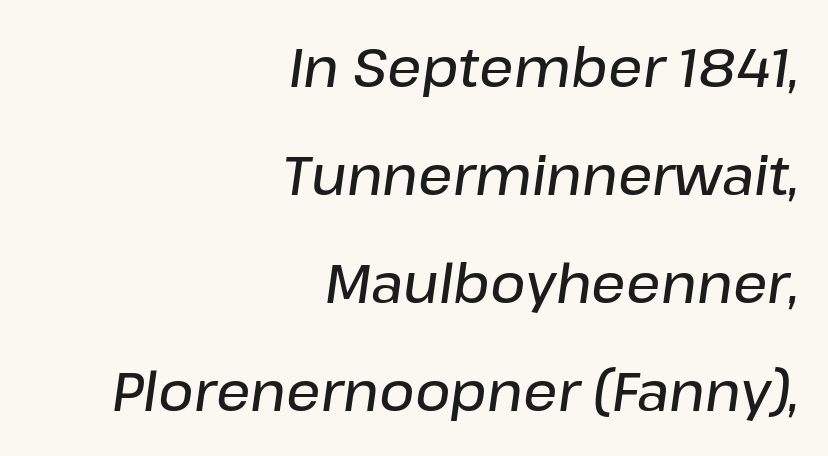
{"italic": "yes", "lean": "right", "slant_degrees": 8, "bold": "semi", "weight": "semibold", "width": "normal", "stroke_contrast": "low", "x_height": "medium", "monospaced": "no", "underline": "no", "align": "right", "line_spacing": "loose", "line_spacing_ratio": 2.0, "letter_spacing": "normal", "letter_spacing_em": 0.0, "glyph_px": 54}
